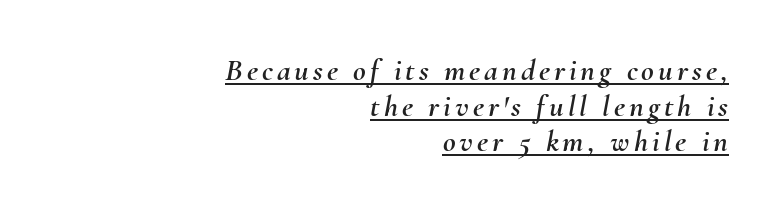
The image shows 31 px text type, italic (leaning right); set right-aligned, tight line spacing (1.15x), underlined; medium stroke contrast and a small x-height.
